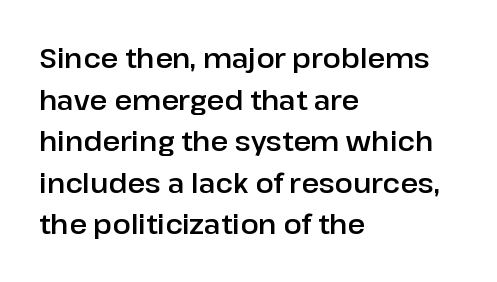
The image shows 27 px text type, upright; set left-aligned, normal line spacing (1.54x), normal letter spacing, not underlined.
